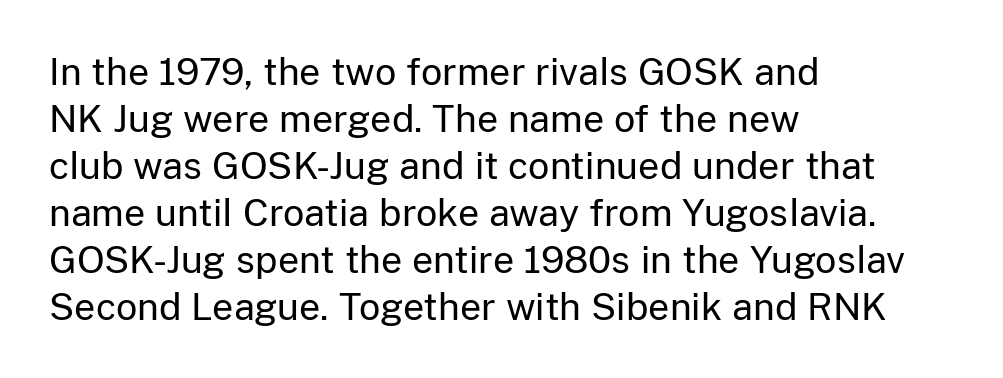
{"serif": "no", "italic": "no", "bold": "no", "weight": "regular", "width": "normal", "stroke_contrast": "low", "x_height": "medium", "monospaced": "no", "underline": "no", "align": "left", "line_spacing": "normal", "line_spacing_ratio": 1.27, "letter_spacing": "normal", "letter_spacing_em": 0.0, "glyph_px": 37}
